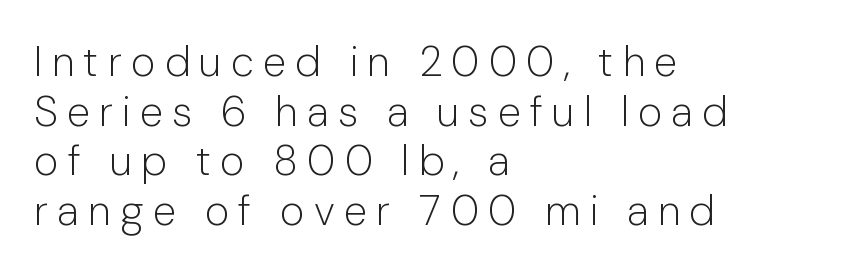
The image shows 42 px light sans-serif type, upright; set left-aligned, line spacing 1.18x, unusually wide letter spacing (+0.22 em), not underlined; low stroke contrast and a medium x-height.
